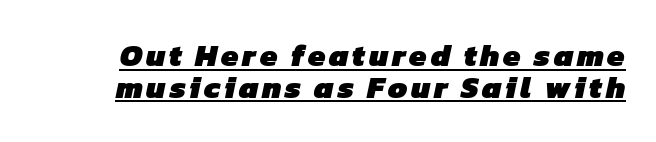
Q: Is the text bold? A: Yes.
Q: Is the typeface a serif or a sans-serif typeface? A: Sans-serif.
Q: Is the text underlined? A: Yes.
Q: Is the spacing between lines tight, normal or loose? A: Tight.
Q: Width (condensed, normal, or wide)? A: Normal.
Q: Stroke contrast? A: Low.
Q: x-height? A: Medium.
Q: Monospaced? A: No.
